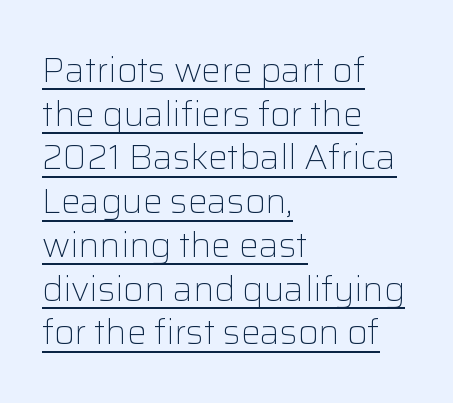
Q: Is the text bold? A: No.
Q: Is the text italic (slanted)? A: No, it is upright.
Q: Is the typeface a serif or a sans-serif typeface? A: Sans-serif.
Q: Is the text underlined? A: Yes.
Q: How is the paragraph aligned? A: Left-aligned.
Q: Is the spacing between letters normal or unusually wide? A: Normal.
Q: Is the spacing between lines tight, normal or loose? A: Normal.
Q: Width (condensed, normal, or wide)? A: Normal.
Q: Stroke contrast? A: Low.
Q: x-height? A: Medium.
Q: Monospaced? A: No.
